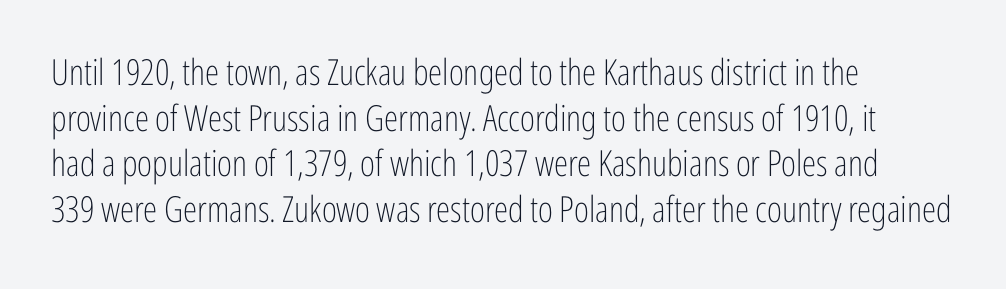
Weight class: somewhere from thin through regular. Line beginnings align vertically; line endings do not. Ascenders rise straight up at ninety degrees. Quick note: interline space is typical. The letters advance in unequal steps, a hallmark of proportional type. The strip under each line holds only bare page.
